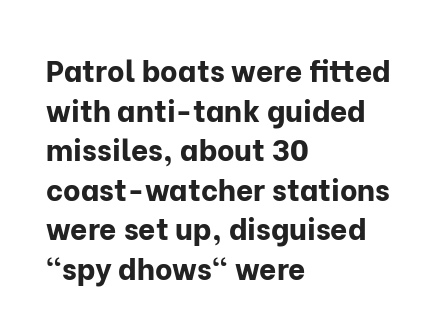
{"serif": "no", "italic": "no", "bold": "yes", "weight": "bold", "width": "normal", "stroke_contrast": "low", "x_height": "medium", "monospaced": "no", "underline": "no", "align": "left", "line_spacing": "normal", "line_spacing_ratio": 1.32, "letter_spacing": "normal", "letter_spacing_em": 0.0, "glyph_px": 30}
